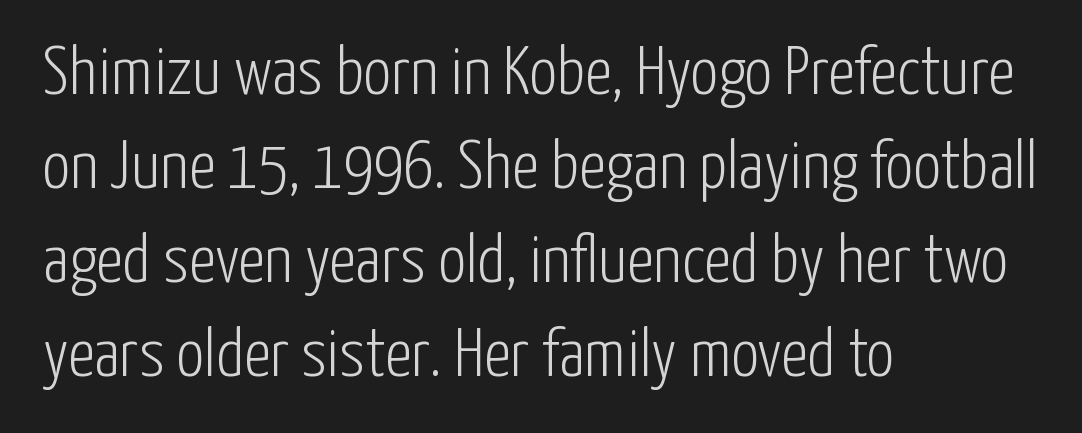
The rows are spaced the way most documents space them. Style check: upright. The typeface chosen for these lines omits serifs. The space directly below the letters is spotless.
